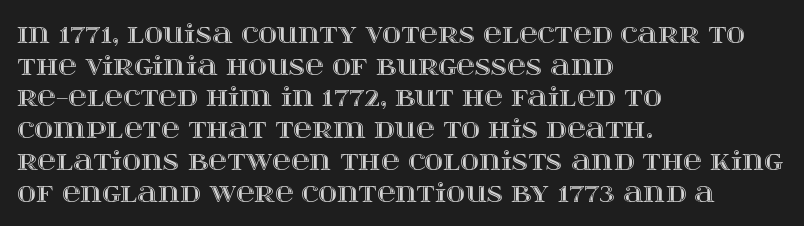
The image shows 26 px text type, upright; set left-aligned, line spacing 1.22x, normal letter spacing, not underlined.
